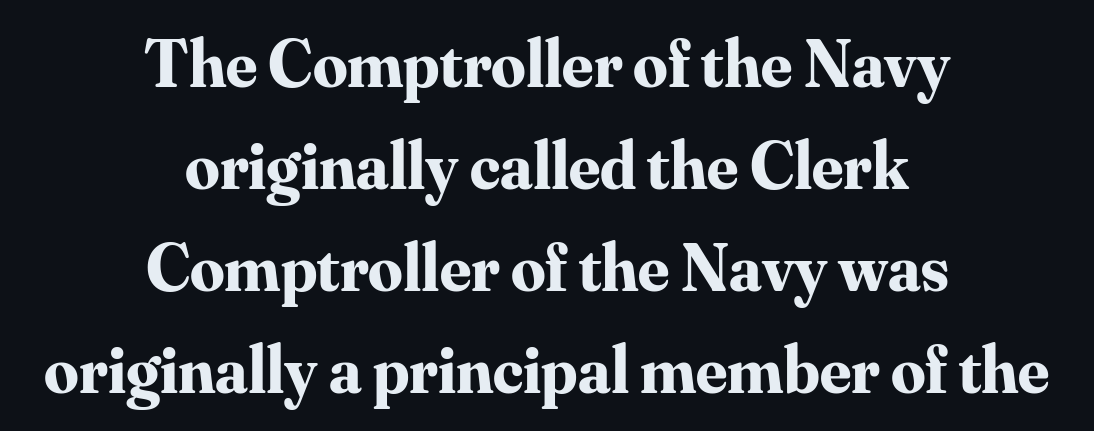
The image shows 68 px bold serif type, upright; set centered, normal line spacing (1.5x), normal letter spacing, not underlined; medium stroke contrast and a small x-height.
